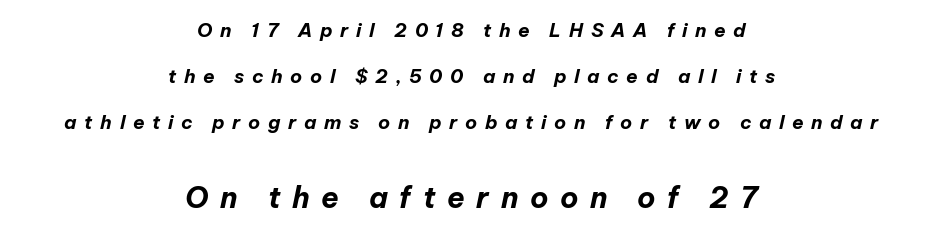
Q: Is the text bold? A: Yes.
Q: Is the text italic (slanted)? A: Yes, it leans right by about 12 degrees.
Q: Is the text underlined? A: No.
Q: How is the paragraph aligned? A: Centered.
Q: Is the spacing between letters normal or unusually wide? A: Unusually wide.
Q: Is the spacing between lines tight, normal or loose? A: Loose.
Q: Which block of text is set in a larger size, the first (top) or the second (bottom)? A: The second (bottom) one.
Q: Width (condensed, normal, or wide)? A: Normal.
Q: Stroke contrast? A: Low.
Q: x-height? A: Medium.
Q: Monospaced? A: No.
